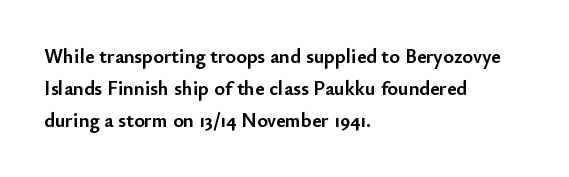
Q: Is the text bold? A: Yes.
Q: Is the text italic (slanted)? A: No, it is upright.
Q: Is the text underlined? A: No.
Q: How is the paragraph aligned? A: Left-aligned.
Q: Is the spacing between letters normal or unusually wide? A: Normal.
Q: Is the spacing between lines tight, normal or loose? A: Normal.
